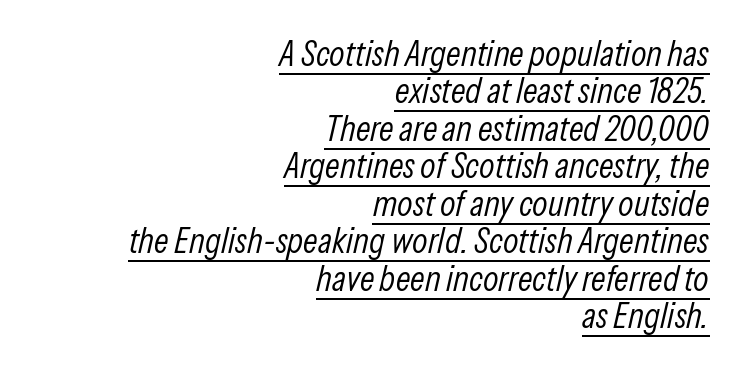
The image shows 36 px light, condensed type, italic (leaning right); set right-aligned, tight line spacing (1.04x), normal letter spacing, underlined; low stroke contrast and a medium x-height.
